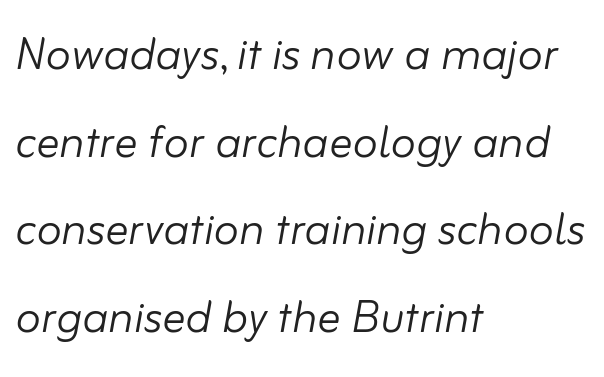
The image shows 58 px light type, italic (leaning right); set left-aligned, normal line spacing (1.51x), normal letter spacing, not underlined; low stroke contrast and a small x-height.
